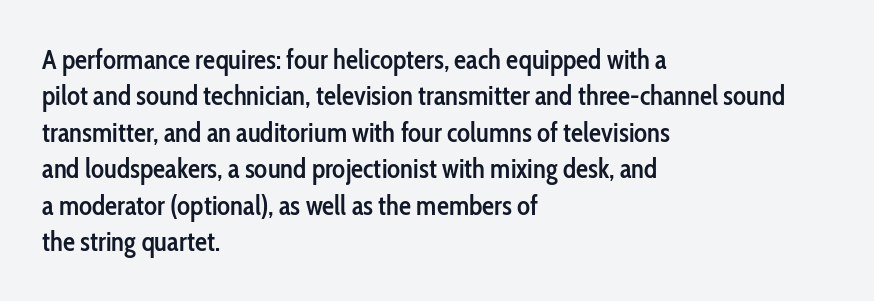
{"italic": "no", "bold": "semi", "underline": "no", "align": "left", "line_spacing": "normal", "line_spacing_ratio": 1.35, "letter_spacing": "normal", "letter_spacing_em": 0.0, "glyph_px": 27}
